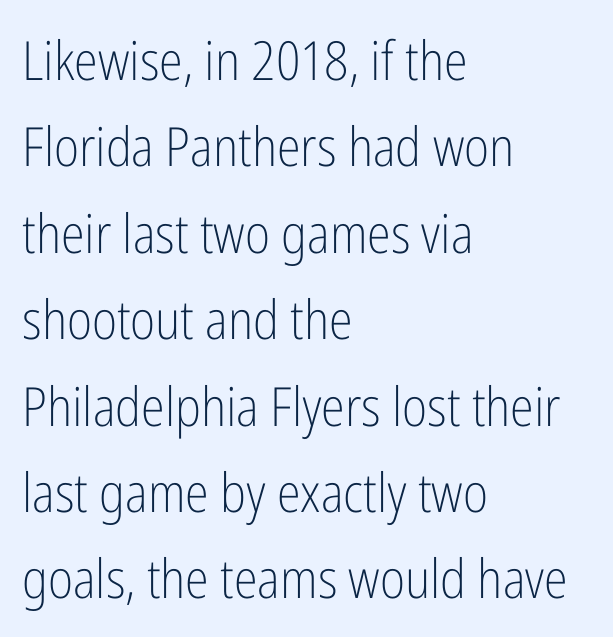
Varying glyph widths throughout — classic text-font behaviour. Each row of text sits above clean, open space. Caption: standard tracking, unaltered. Regarding leading, the lines here are spaced in the standard way. Regarding serifs, this sample does without them.
